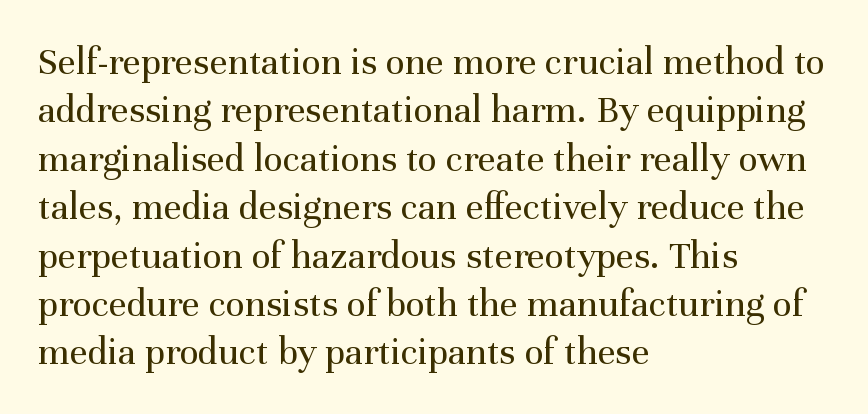
{"serif": "yes", "italic": "no", "bold": "no", "weight": "regular", "width": "normal", "stroke_contrast": "medium", "x_height": "medium", "monospaced": "no", "underline": "no", "align": "left", "line_spacing_ratio": 1.21, "letter_spacing": "normal", "letter_spacing_em": 0.0, "glyph_px": 40}
